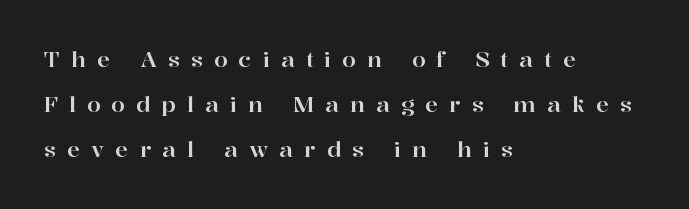
All the whitespace from short lines collects on the right. Quick note: underline off. This block would shrink considerably if given ordinary leading; it's expanded now. This is roman type, the default non-slanted kind.
